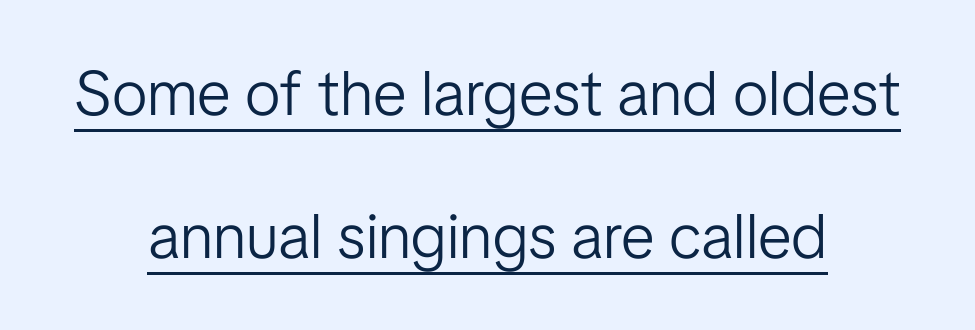
This sample uses an upright cut, with every glyph sitting square on the baseline. This is not heavy type; no bold has been used. Beneath each row of characters lies a ruled line. This block would shrink considerably if given ordinary leading; it's expanded now. Words appear dense and cohesive because spacing is normal.
